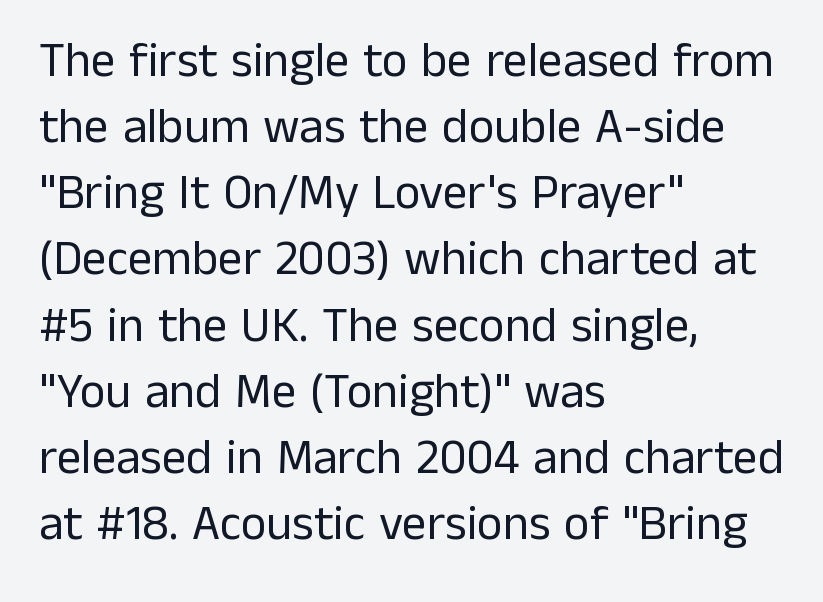
{"serif": "no", "italic": "no", "bold": "no", "weight": "regular", "width": "normal", "stroke_contrast": "low", "x_height": "medium", "monospaced": "no", "underline": "no", "align": "left", "line_spacing": "normal", "line_spacing_ratio": 1.35, "letter_spacing": "normal", "letter_spacing_em": 0.0, "glyph_px": 49}
